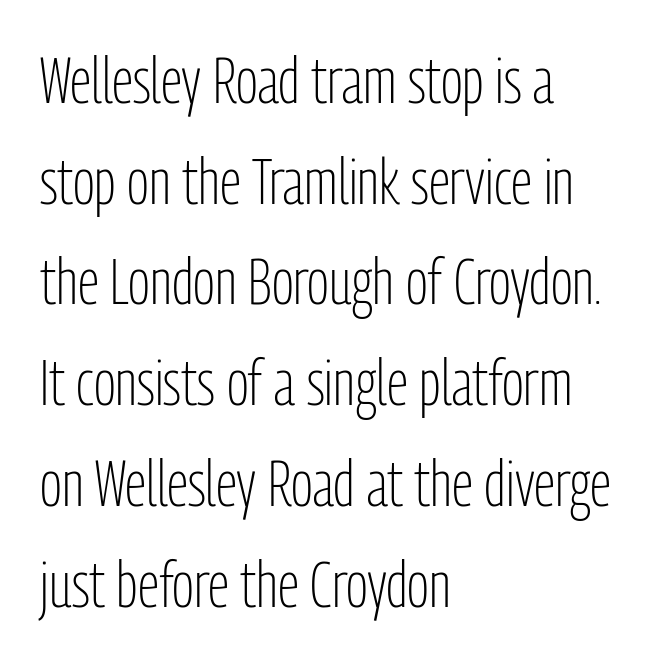
Letter spacing: default. Vertical spacing — default. Note the varied advance widths — an 'i' is clearly narrower than an 'm'. The rag falls on the right side of this text block. Weight: in the light-to-regular range. The type sits square on the baseline with zero lean.
